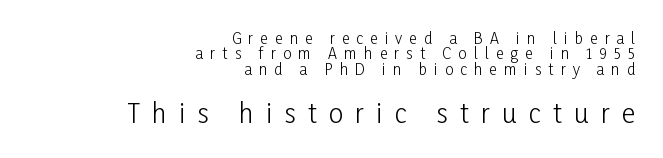
The image shows 26 px text type, upright; set right-aligned, tight line spacing (1.02x), unusually wide letter spacing (+0.47 em), not underlined; the second (bottom) block is 1.73x larger.
